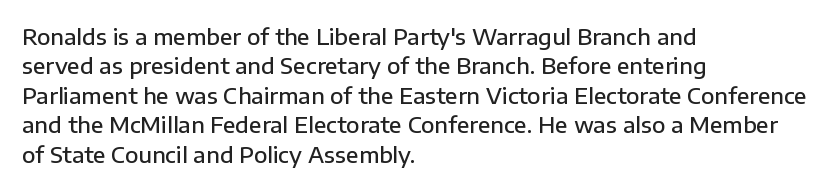
Q: Is the text bold? A: Semi-bold.
Q: Is the text italic (slanted)? A: No, it is upright.
Q: Is the text underlined? A: No.
Q: How is the paragraph aligned? A: Left-aligned.
Q: Is the spacing between letters normal or unusually wide? A: Normal.
Q: Is the spacing between lines tight, normal or loose? A: Normal.
